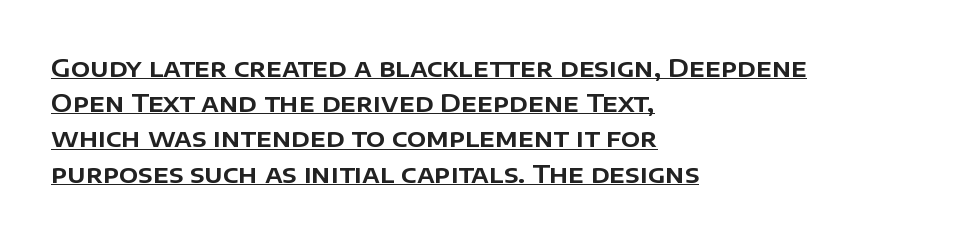
Q: Is the text italic (slanted)? A: No, it is upright.
Q: Is the text underlined? A: Yes.
Q: How is the paragraph aligned? A: Left-aligned.
Q: Is the spacing between letters normal or unusually wide? A: Normal.
Q: Is the spacing between lines tight, normal or loose? A: Normal.
